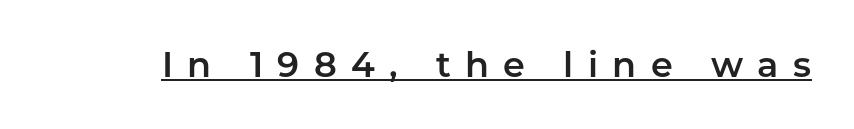
Between one letter and the next there's a generous, obvious gap. Italic? Not at all — the glyphs are vertical. In terms of letterform style, serifs are entirely absent. Is this a fixed-width face? No — the glyphs have proportional, varying widths. Glance below the letters and you will spot a drawn line.
